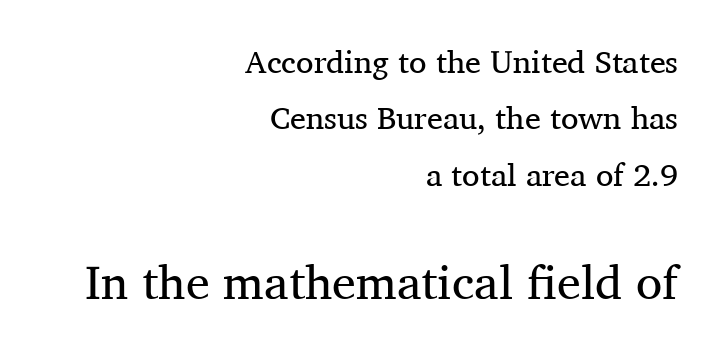
{"serif": "yes", "italic": "no", "bold": "no", "weight": "regular", "width": "normal", "stroke_contrast": "medium", "x_height": "medium", "monospaced": "no", "underline": "no", "align": "right", "line_spacing_ratio": 1.76, "letter_spacing": "normal", "letter_spacing_em": 0.0, "larger_block": "second", "size_ratio": 1.5, "glyph_px": 48}
